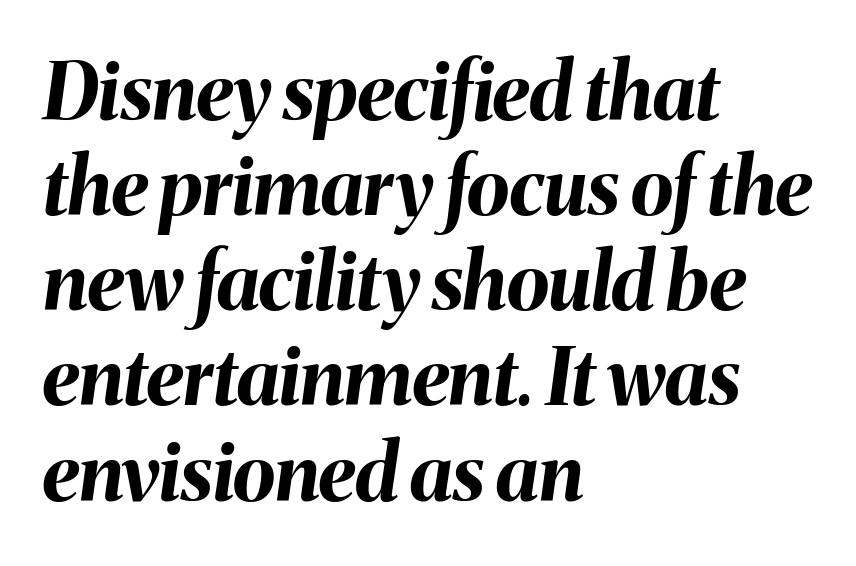
Q: Is the text bold? A: Yes.
Q: Is the text italic (slanted)? A: Yes, it leans right by about 8 degrees.
Q: Is the text underlined? A: No.
Q: How is the paragraph aligned? A: Left-aligned.
Q: Is the spacing between letters normal or unusually wide? A: Normal.
Q: Width (condensed, normal, or wide)? A: Normal.
Q: Stroke contrast? A: Medium.
Q: x-height? A: Medium.
Q: Monospaced? A: No.
